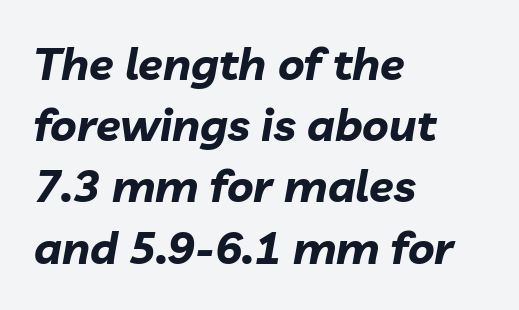
Every letter is thick-stroked: bold, no question. Caption: standard tracking, unaltered. Type without underlining. The typesetter chose a ragged-right arrangement here. Students, observe: this is what conventionally led text looks like.
